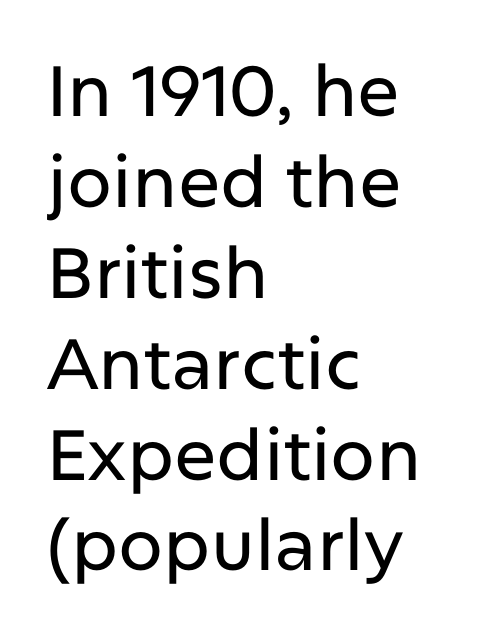
Nothing sits at the stroke ends, so this counts as sans-serif. When letters stand straight like this, we call the style roman or upright. Letter spacing: default. The leading is moderate, giving the passage an even texture. The ragged edge is on the right, which tells us the setting is flush left. No word sits above an underline.
